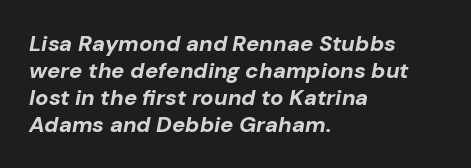
The image shows 22 px bold type, italic (leaning right); set left-aligned, line spacing 1.22x, normal letter spacing, not underlined.
